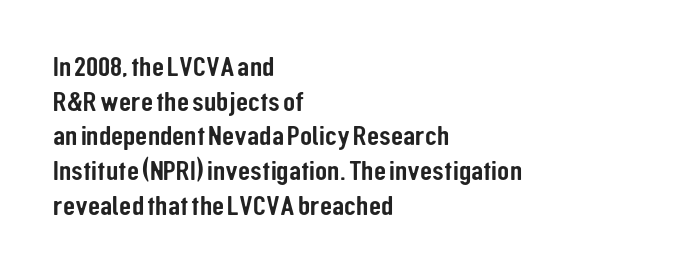
The image shows 28 px condensed sans-serif type, upright; set left-aligned, line spacing 1.24x, normal letter spacing, not underlined; low stroke contrast and a medium x-height.
